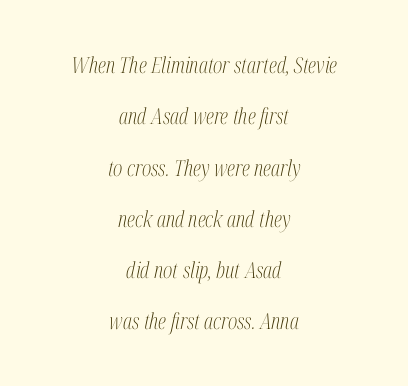
Q: Is the text bold? A: No.
Q: Is the text italic (slanted)? A: Yes, it leans right by about 12 degrees.
Q: Is the text underlined? A: No.
Q: How is the paragraph aligned? A: Centered.
Q: Is the spacing between letters normal or unusually wide? A: Normal.
Q: Is the spacing between lines tight, normal or loose? A: Loose.
